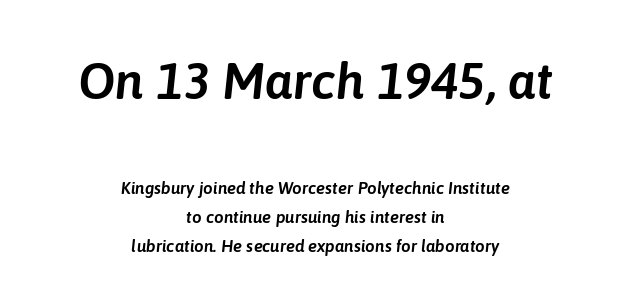
Leftover space on each line is divided equally before and after the words. This sample has the flowing, uneven cadence of proportional lettering. Each word holds together tightly as a unit, with standard inter-letter gaps. In terms of leading, this rendering sits right in the middle.
